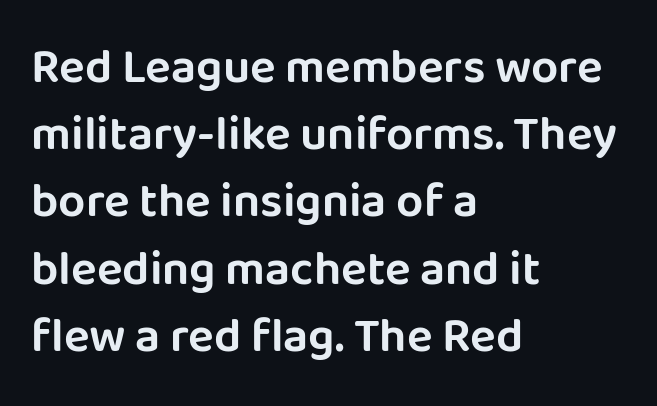
Q: Is the text italic (slanted)? A: No, it is upright.
Q: Is the typeface a serif or a sans-serif typeface? A: Sans-serif.
Q: Is the text underlined? A: No.
Q: How is the paragraph aligned? A: Left-aligned.
Q: Is the spacing between letters normal or unusually wide? A: Normal.
Q: Is the spacing between lines tight, normal or loose? A: Normal.
Q: Width (condensed, normal, or wide)? A: Normal.
Q: Stroke contrast? A: Low.
Q: x-height? A: Large.
Q: Monospaced? A: No.
